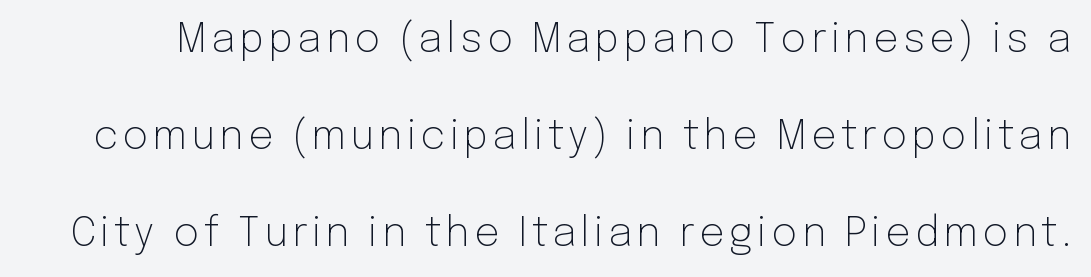
The rendering uses natural spacing where letterforms have individual widths. The face used here is a sans, in the tradition of grotesques and geometrics. The leading is generous, giving the passage an open texture. Italic? Not at all — the glyphs are vertical. Plain, unruled lines of type. Stems and bowls with no extra thickness — not bold.
